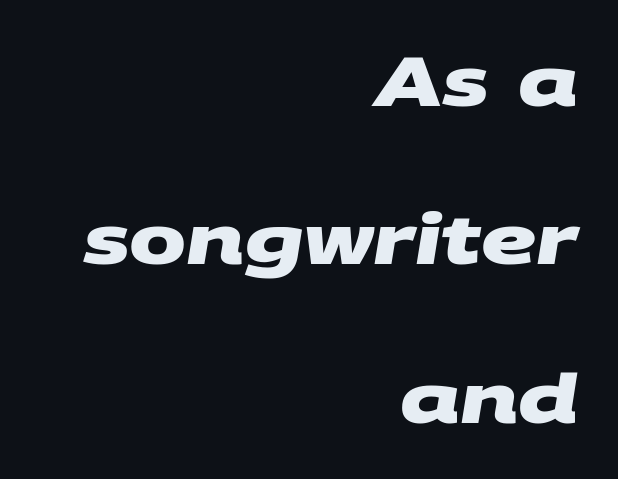
Q: Is the text bold? A: Yes.
Q: Is the typeface a serif or a sans-serif typeface? A: Sans-serif.
Q: Is the text underlined? A: No.
Q: How is the paragraph aligned? A: Right-aligned.
Q: Is the spacing between letters normal or unusually wide? A: Normal.
Q: Is the spacing between lines tight, normal or loose? A: Loose.
Q: Width (condensed, normal, or wide)? A: Wide.
Q: Stroke contrast? A: Medium.
Q: x-height? A: Large.
Q: Monospaced? A: No.
